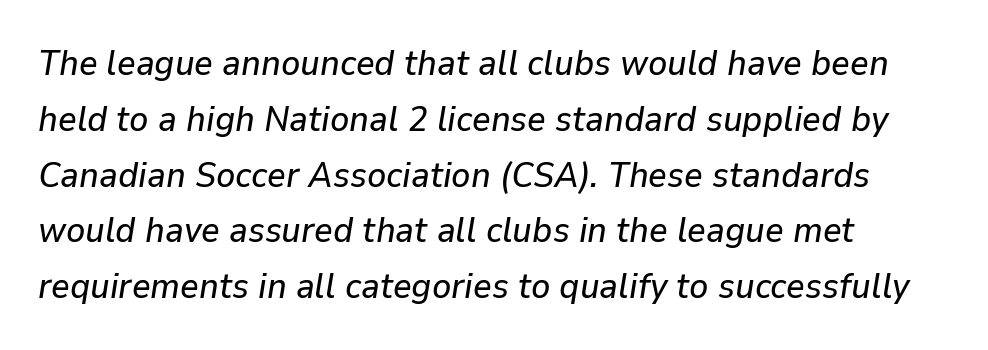
The image shows 36 px text type, italic (leaning right); set left-aligned, normal line spacing (1.55x), normal letter spacing, not underlined; low stroke contrast and a medium x-height.
